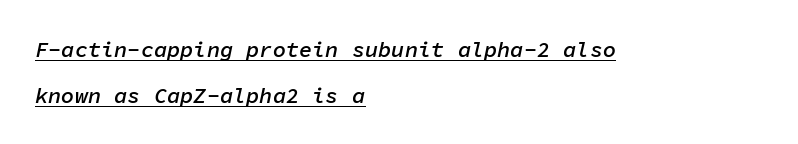
Q: Is the text bold? A: Semi-bold.
Q: Is the text italic (slanted)? A: Yes, it leans right by about 11 degrees.
Q: Is the text underlined? A: Yes.
Q: How is the paragraph aligned? A: Left-aligned.
Q: Is the spacing between letters normal or unusually wide? A: Normal.
Q: Is the spacing between lines tight, normal or loose? A: Loose.
